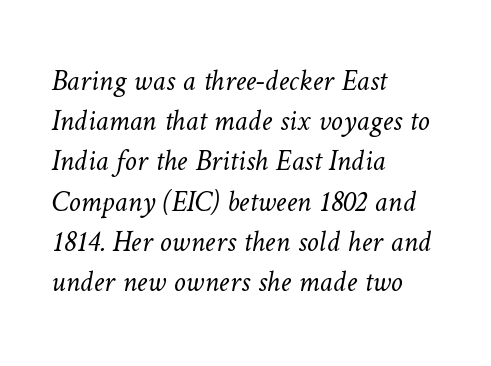
Q: Is the text bold? A: No.
Q: Is the text underlined? A: No.
Q: How is the paragraph aligned? A: Left-aligned.
Q: Is the spacing between letters normal or unusually wide? A: Normal.
Q: Is the spacing between lines tight, normal or loose? A: Normal.
Q: Width (condensed, normal, or wide)? A: Normal.
Q: Stroke contrast? A: Low.
Q: x-height? A: Medium.
Q: Monospaced? A: No.
